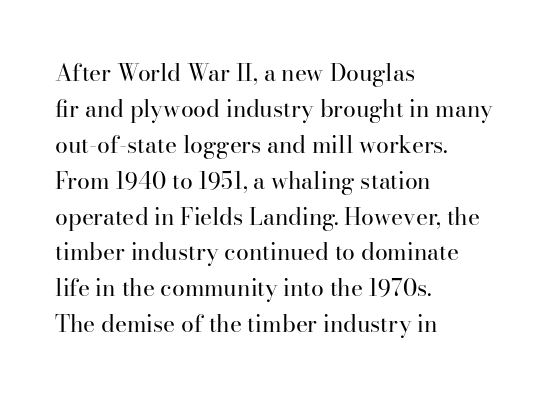
The foot of each line stays bare and open. It's the straight-up-and-down kind of type. The gaps between neighbouring characters are ordinary and unremarkable. A normal amount of white space separates one row of letters from the next. Typeset ragged right — the left edge is the straight one. Is the stroke heavy? The answer is a plain regular-or-lighter.
